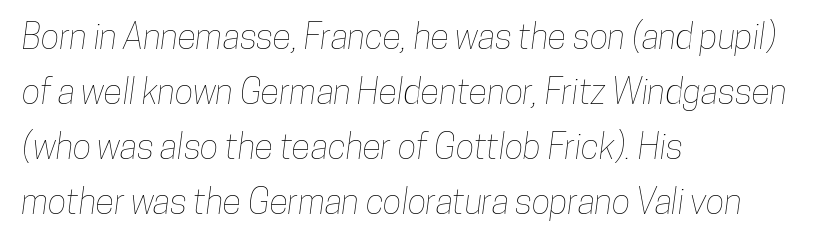
Q: Is the text underlined? A: No.
Q: How is the paragraph aligned? A: Left-aligned.
Q: Is the spacing between letters normal or unusually wide? A: Normal.
Q: Is the spacing between lines tight, normal or loose? A: Normal.
Q: Width (condensed, normal, or wide)? A: Condensed.
Q: Stroke contrast? A: Low.
Q: x-height? A: Medium.
Q: Monospaced? A: No.
